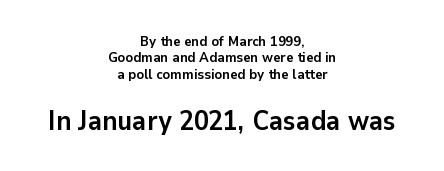
Q: Is the text bold? A: Yes.
Q: Is the text italic (slanted)? A: No, it is upright.
Q: Is the text underlined? A: No.
Q: How is the paragraph aligned? A: Centered.
Q: Is the spacing between letters normal or unusually wide? A: Normal.
Q: Which block of text is set in a larger size, the first (top) or the second (bottom)? A: The second (bottom) one.
